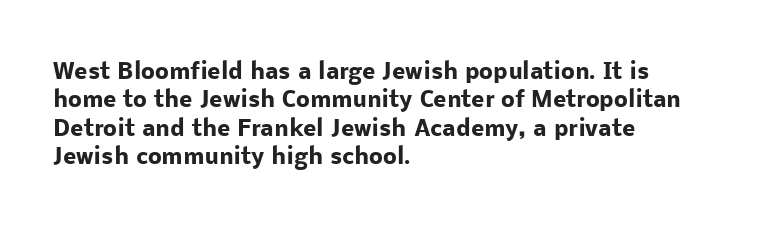
The image shows 22 px bold type, upright; set left-aligned, normal line spacing (1.29x), normal letter spacing, not underlined.
